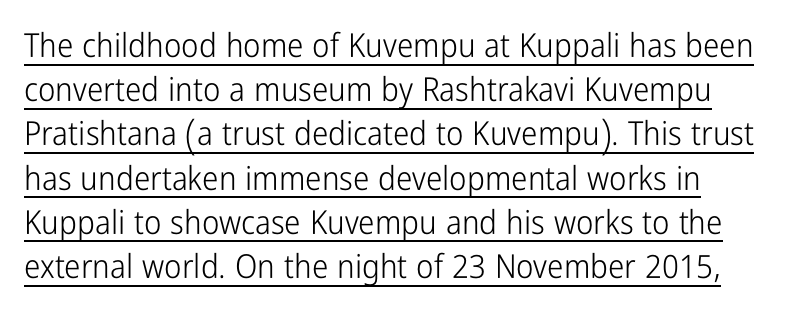
{"serif": "no", "italic": "no", "bold": "no", "weight": "light", "width": "condensed", "stroke_contrast": "low", "x_height": "medium", "monospaced": "no", "underline": "yes", "align": "left", "line_spacing": "normal", "line_spacing_ratio": 1.34, "letter_spacing": "normal", "letter_spacing_em": 0.0, "glyph_px": 33}
